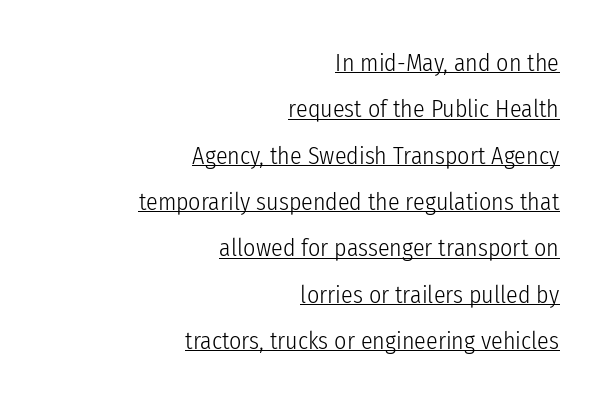
The letterforms sit shoulder to shoulder at normal distance. Widely set lines give the paragraph a tall, airy silhouette. Notice how a bar underscores the lettering throughout. Typeset ragged left — the right edge is the straight one. The characters are drawn with everyday or finer stroke widths.
